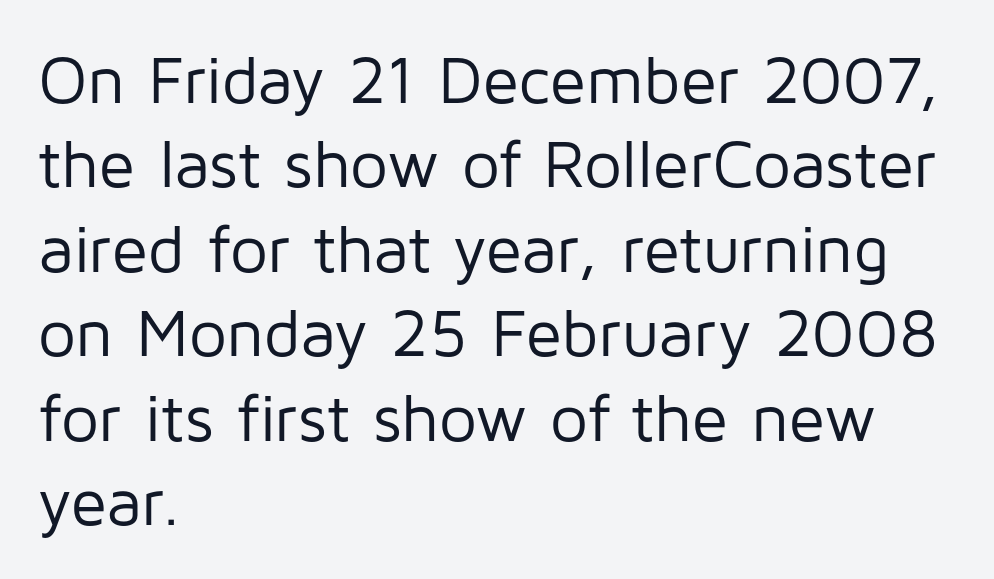
{"serif": "no", "italic": "no", "bold": "no", "weight": "regular", "width": "normal", "stroke_contrast": "low", "x_height": "medium", "monospaced": "no", "underline": "no", "align": "left", "line_spacing": "normal", "line_spacing_ratio": 1.26, "letter_spacing": "normal", "letter_spacing_em": 0.0, "glyph_px": 67}
